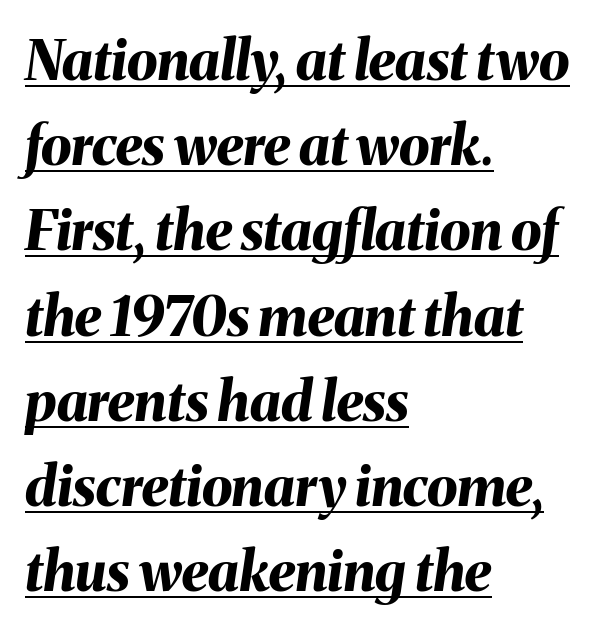
{"italic": "yes", "lean": "right", "slant_degrees": 8, "bold": "yes", "weight": "bold", "width": "normal", "stroke_contrast": "medium", "x_height": "medium", "monospaced": "no", "underline": "yes", "align": "left", "line_spacing": "normal", "line_spacing_ratio": 1.55, "letter_spacing": "normal", "letter_spacing_em": 0.0, "glyph_px": 55}
